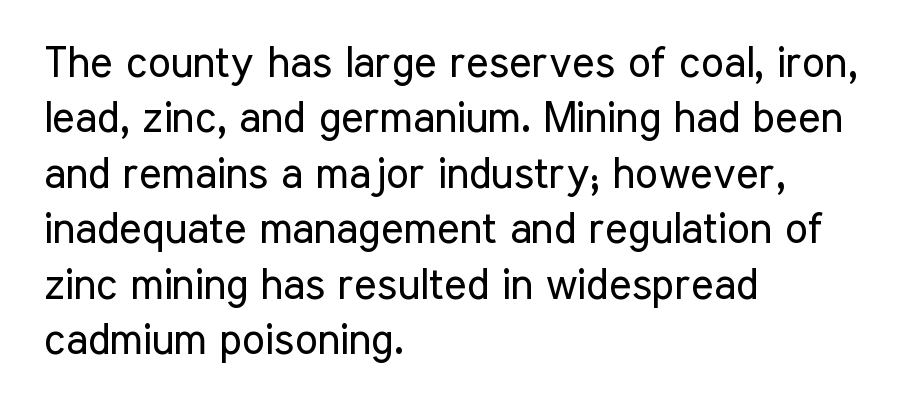
This rendering employs a face without finishing strokes, i.e., a sans-serif. This sample uses an upright cut, with every glyph sitting square on the baseline. The paragraph shown leans on its left margin. Words appear dense and cohesive because spacing is normal. Varying glyph widths throughout — classic text-font behaviour.
